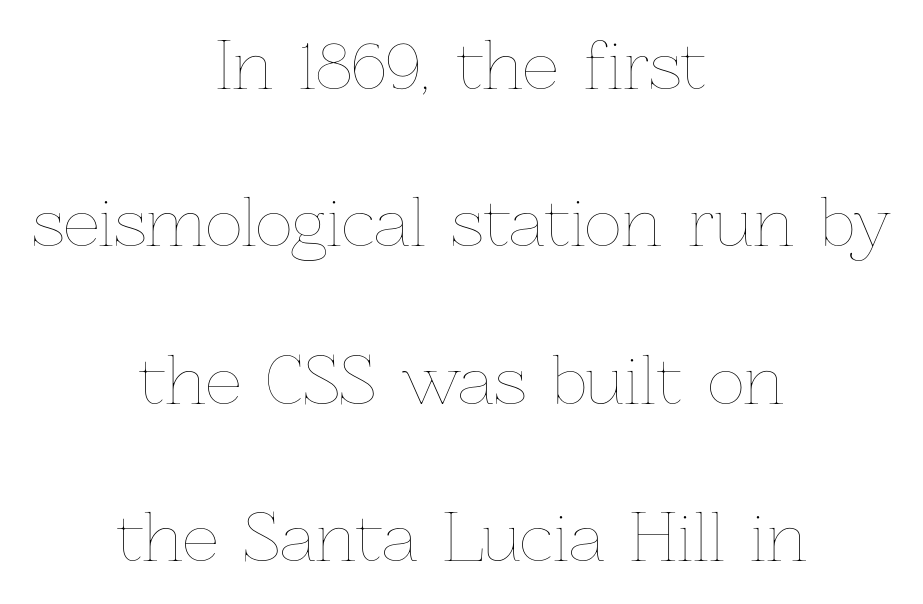
The image shows 64 px thin type, upright; set centered, loose line spacing (2.46x), normal letter spacing, not underlined; low stroke contrast and a medium x-height.
